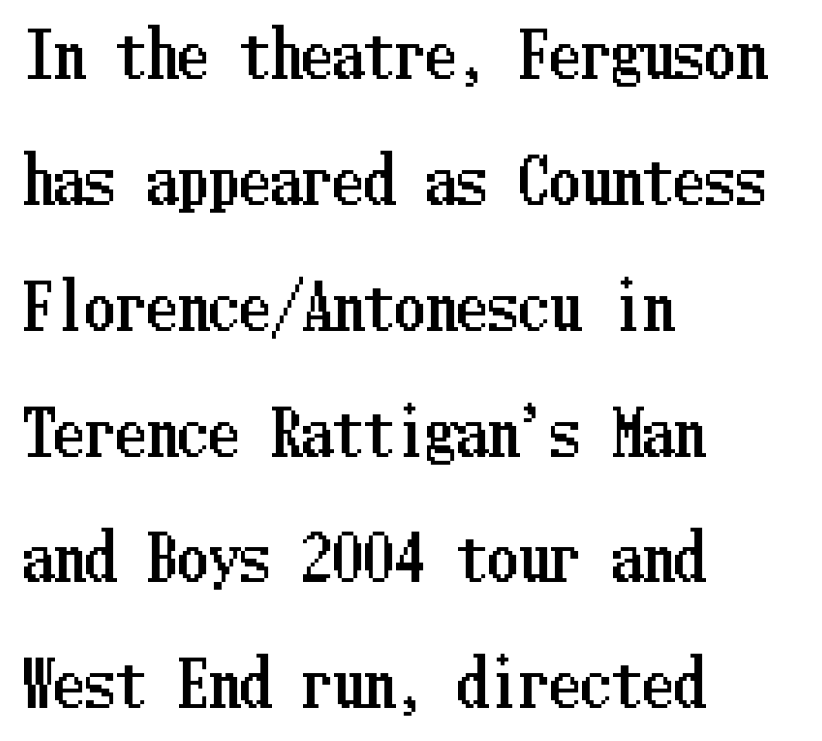
{"italic": "no", "width": "condensed", "stroke_contrast": "low", "x_height": "medium", "underline": "no", "align": "left", "line_spacing": "loose", "line_spacing_ratio": 2.03, "letter_spacing": "normal", "letter_spacing_em": 0.0, "glyph_px": 62}
